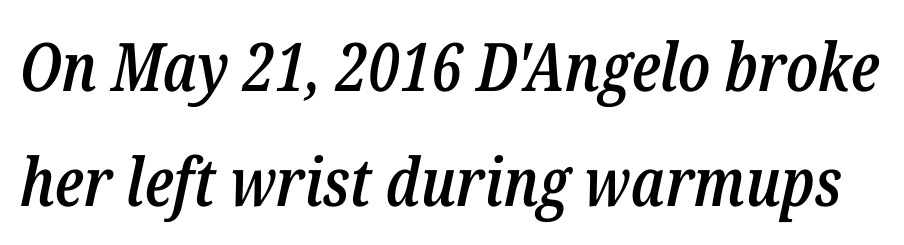
The image shows 67 px semibold, condensed type, italic (leaning right); set line spacing 1.71x, normal letter spacing, not underlined; low stroke contrast and a medium x-height.
